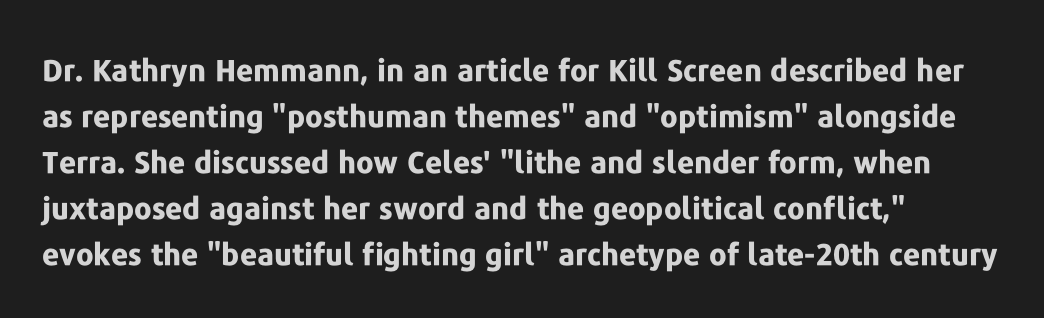
The rag falls on the right side of this text block. Italic: no, the glyphs are upright roman. This sample has the flowing, uneven cadence of proportional lettering. No feet cap the strokes, marking this as sans-serif type.
